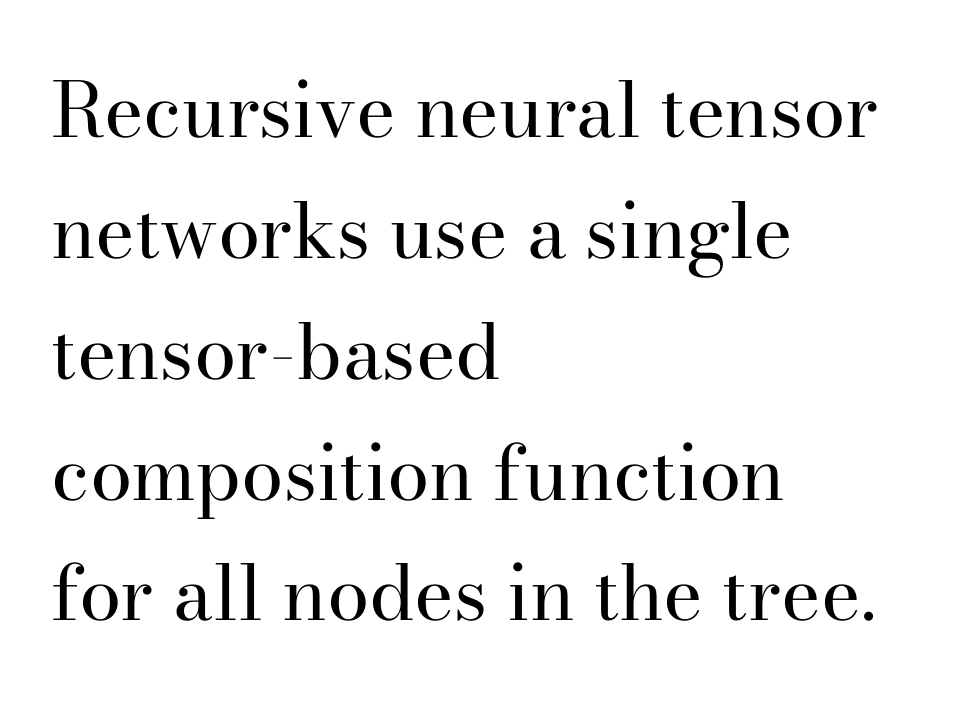
{"serif": "yes", "italic": "no", "bold": "no", "weight": "regular", "width": "normal", "stroke_contrast": "high", "x_height": "small", "monospaced": "no", "underline": "no", "align": "left", "line_spacing": "normal", "line_spacing_ratio": 1.59, "letter_spacing": "normal", "letter_spacing_em": 0.0, "glyph_px": 76}
